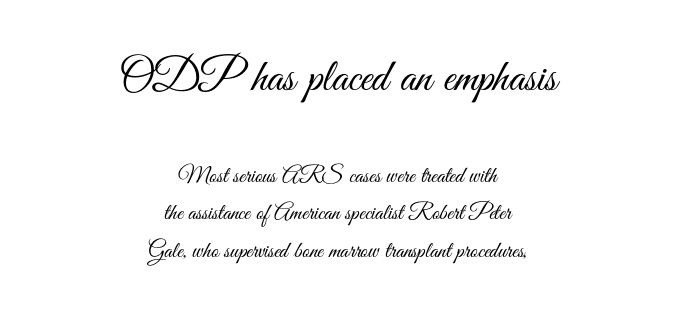
The image shows 46 px light, condensed sans-serif type; set centered, normal line spacing (1.63x), normal letter spacing, not underlined; the first (top) block is 2.0x larger; medium stroke contrast and a small x-height.
